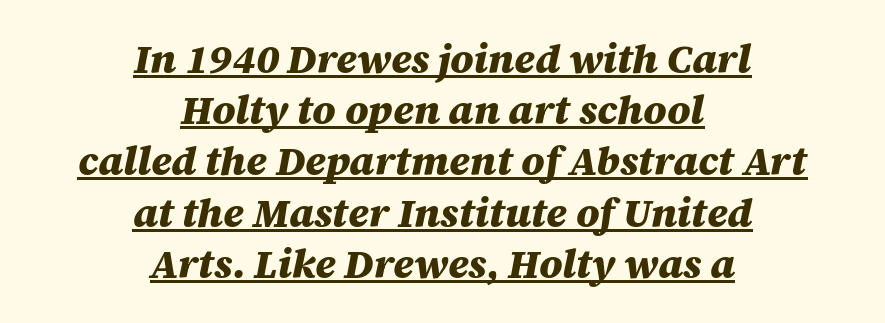
The image shows 40 px heavy type, italic (leaning right); set centered, normal line spacing (1.28x), normal letter spacing, underlined; medium stroke contrast and a large x-height.
